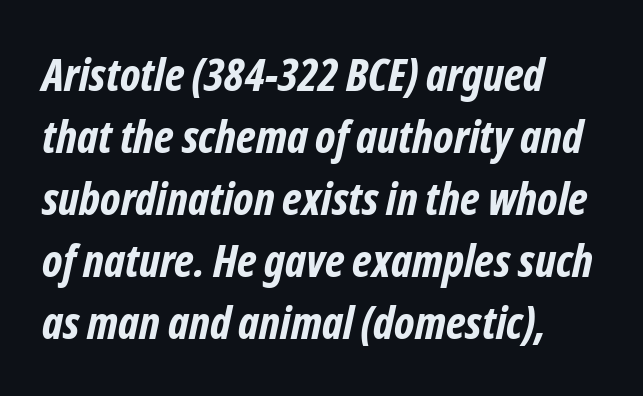
The image shows 45 px bold, condensed sans-serif type; set left-aligned, normal line spacing (1.38x), normal letter spacing, not underlined; low stroke contrast and a medium x-height.
